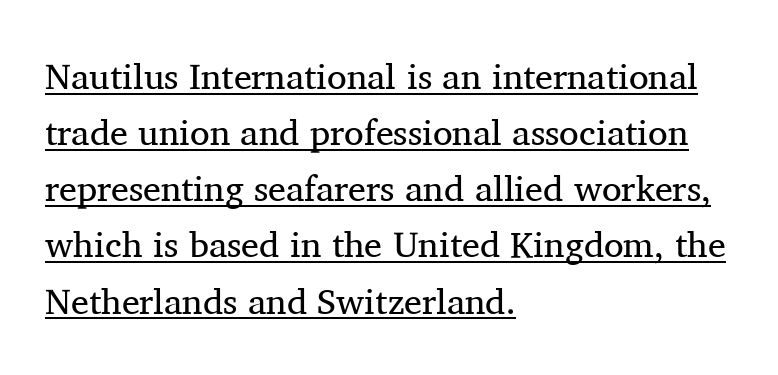
The image shows 36 px regular-weight serif type, upright; set left-aligned, normal line spacing (1.56x), normal letter spacing, underlined; medium stroke contrast and a medium x-height.
